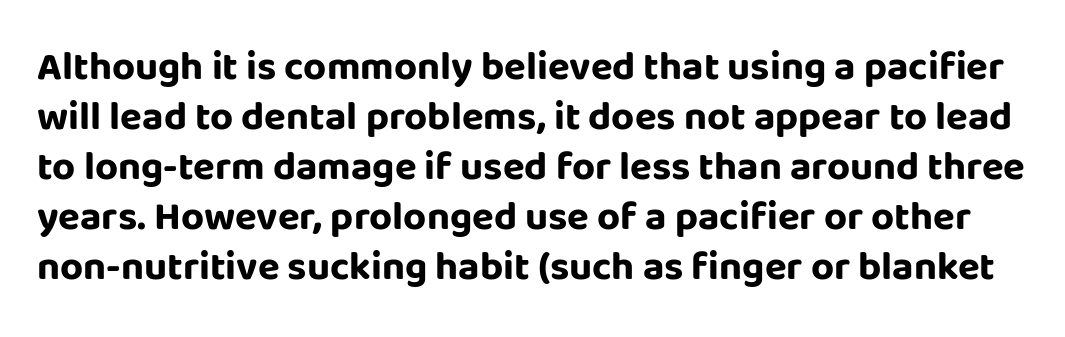
{"serif": "no", "italic": "no", "bold": "yes", "weight": "bold", "width": "normal", "stroke_contrast": "low", "x_height": "large", "monospaced": "no", "underline": "no", "line_spacing": "normal", "line_spacing_ratio": 1.25, "letter_spacing": "normal", "letter_spacing_em": 0.0, "glyph_px": 40}
